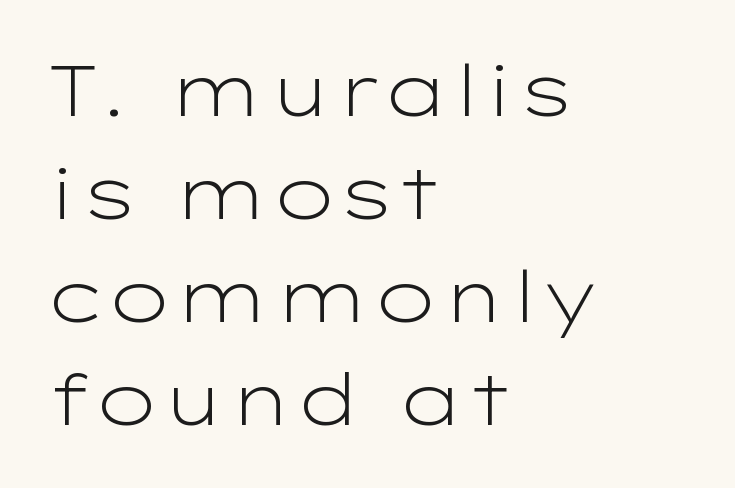
Q: Is the text bold? A: No.
Q: Is the text italic (slanted)? A: No, it is upright.
Q: Is the typeface a serif or a sans-serif typeface? A: Sans-serif.
Q: Is the text underlined? A: No.
Q: How is the paragraph aligned? A: Left-aligned.
Q: Is the spacing between letters normal or unusually wide? A: Normal.
Q: Is the spacing between lines tight, normal or loose? A: Normal.
Q: Width (condensed, normal, or wide)? A: Wide.
Q: Stroke contrast? A: Low.
Q: x-height? A: Medium.
Q: Monospaced? A: No.
